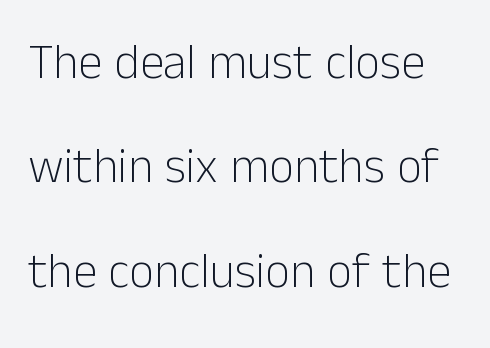
The image shows 49 px light sans-serif type, upright; set loose line spacing (2.13x), normal letter spacing, not underlined; low stroke contrast and a medium x-height.
